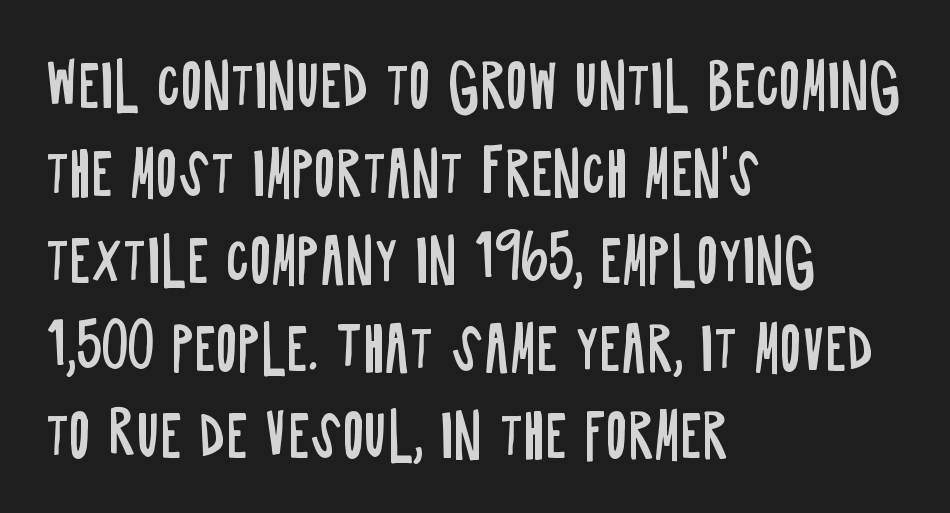
Varying glyph widths throughout — classic text-font behaviour. The vertical gap from one line to the next is medium. Quick note: underline off. Layout note: lines flush left. Words appear dense and cohesive because spacing is normal.
